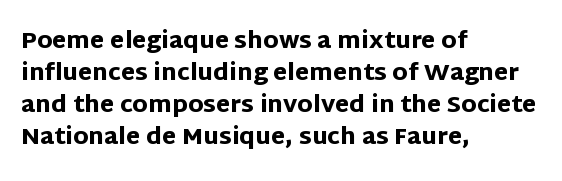
{"italic": "no", "bold": "yes", "underline": "no", "align": "left", "line_spacing": "normal", "line_spacing_ratio": 1.39, "letter_spacing": "normal", "letter_spacing_em": 0.0, "glyph_px": 23}
